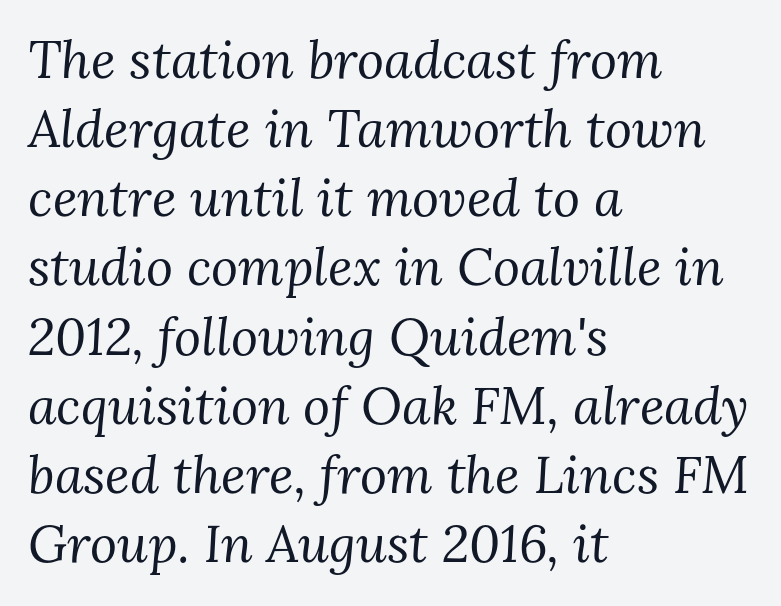
A typesetter would call this proportional, since set widths differ per character. Each new line begins a customary step beneath the previous one. No letter is thick-stroked: the sample isn't bold. Serif or sans? Serif — the stroke terminals have little feet. Has an underline been added? It has not. Looking at the ascenders, they clearly lean.
